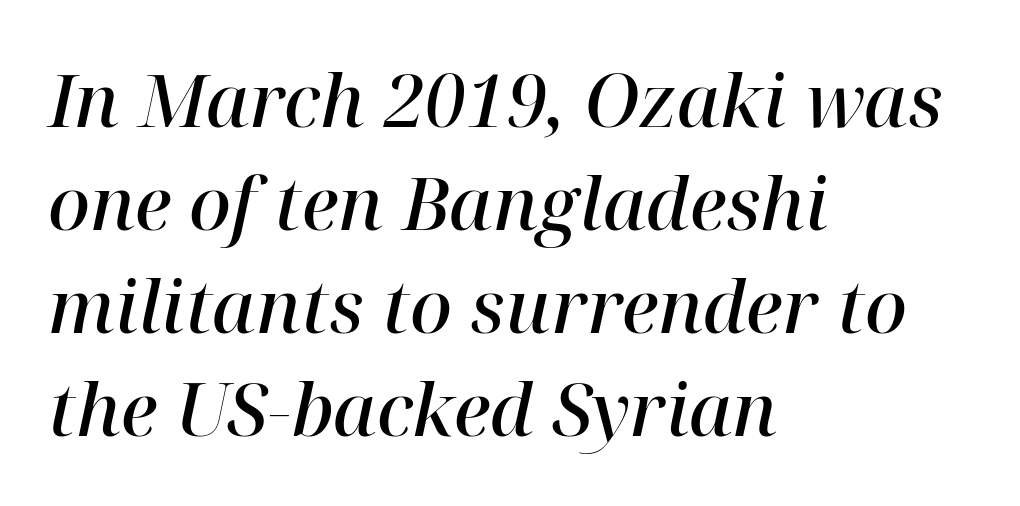
Q: Is the text bold? A: Semi-bold.
Q: Is the text italic (slanted)? A: Yes, it leans right by about 12 degrees.
Q: Is the typeface a serif or a sans-serif typeface? A: Serif.
Q: Is the text underlined? A: No.
Q: How is the paragraph aligned? A: Left-aligned.
Q: Is the spacing between letters normal or unusually wide? A: Normal.
Q: Is the spacing between lines tight, normal or loose? A: Normal.
Q: Width (condensed, normal, or wide)? A: Normal.
Q: Stroke contrast? A: High.
Q: x-height? A: Medium.
Q: Monospaced? A: No.
